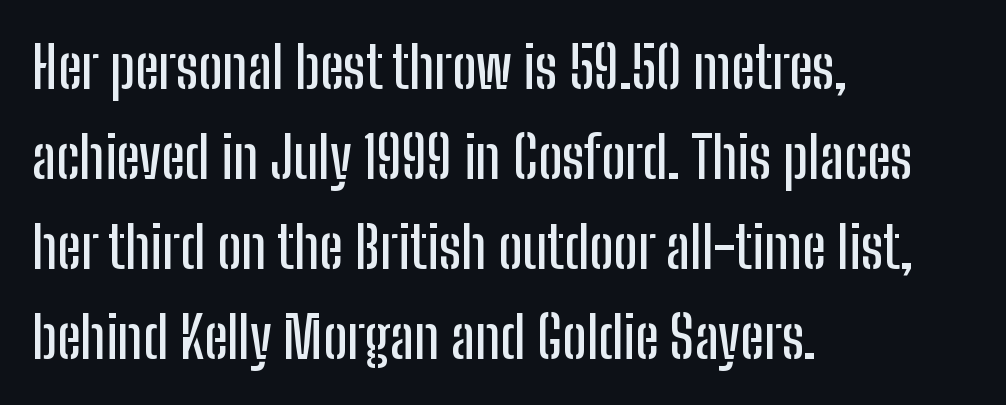
The image shows 57 px condensed sans-serif type, upright; set left-aligned, normal line spacing (1.58x), normal letter spacing, not underlined; low stroke contrast and a medium x-height.
